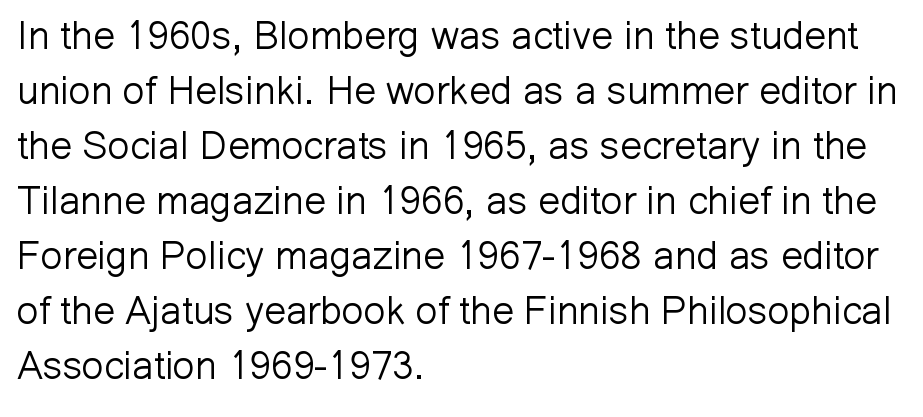
No extra ink here — the face is not bold. Visually the block forms a straight wall on the left and a jagged coastline on the right. The block of text has a typical density, with ordinary space between rows. The face used here is proportionally spaced, like ordinary book or web type.
